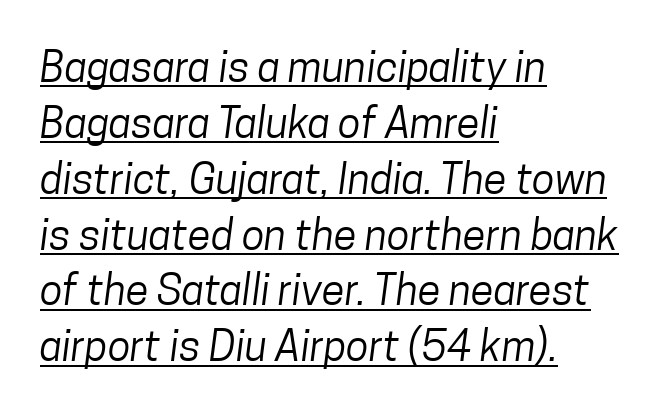
Typographically, this falls in the sans-serif category. Inter-character spacing is left at the font's built-in metrics. Has an underline been added? It has. The rendering uses natural spacing where letterforms have individual widths. Does the copy run flush right? No — it runs flush left. The designer left line spacing at the default.
